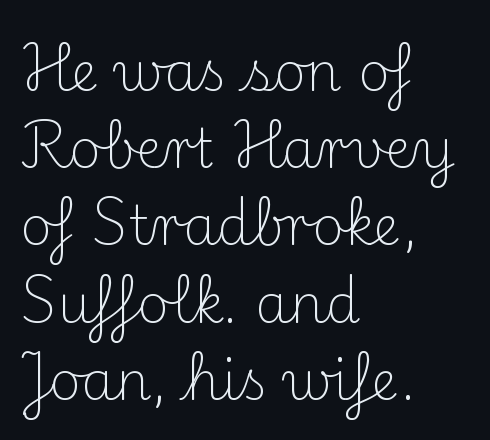
The image shows 54 px light serif type, upright; set left-aligned, normal line spacing (1.43x), normal letter spacing, not underlined; medium stroke contrast and a small x-height.
